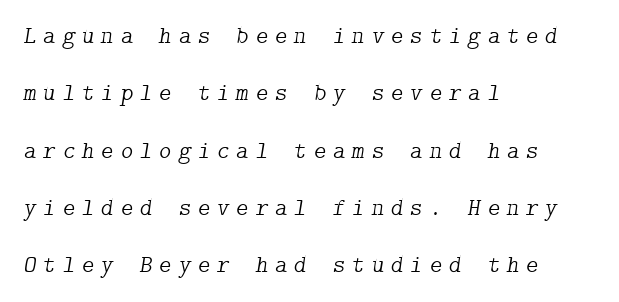
Letters rest on an invisible, unmarked baseline. Layout note: lines flush left. A light-to-regular cut is what we see here. The gaps between neighbouring characters are conspicuously large. The font's italic variant was chosen for this text.
